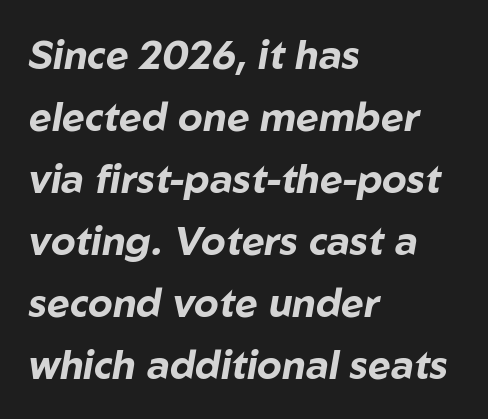
{"italic": "yes", "lean": "right", "slant_degrees": 10, "bold": "yes", "weight": "bold", "width": "normal", "stroke_contrast": "low", "x_height": "medium", "monospaced": "no", "underline": "no", "align": "left", "line_spacing": "normal", "line_spacing_ratio": 1.59, "letter_spacing": "normal", "letter_spacing_em": 0.0, "glyph_px": 39}
